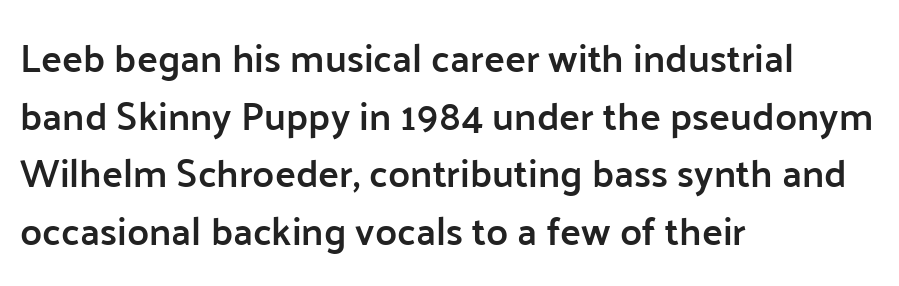
Q: Is the text bold? A: Semi-bold.
Q: Is the text italic (slanted)? A: No, it is upright.
Q: Is the typeface a serif or a sans-serif typeface? A: Sans-serif.
Q: Is the text underlined? A: No.
Q: How is the paragraph aligned? A: Left-aligned.
Q: Is the spacing between letters normal or unusually wide? A: Normal.
Q: Is the spacing between lines tight, normal or loose? A: Normal.
Q: Width (condensed, normal, or wide)? A: Normal.
Q: Stroke contrast? A: Low.
Q: x-height? A: Medium.
Q: Monospaced? A: No.
